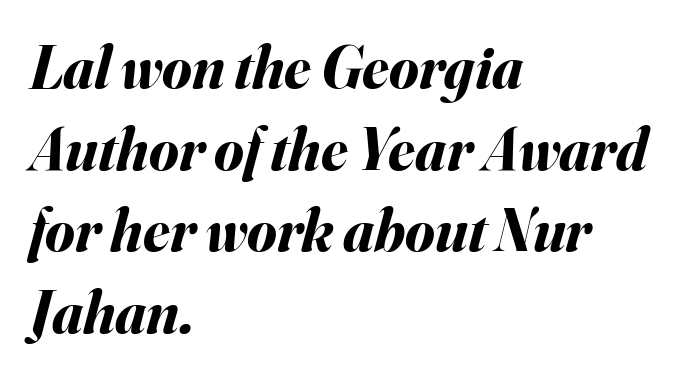
The image shows 60 px bold type, italic (leaning right); set left-aligned, normal line spacing (1.36x), normal letter spacing, not underlined; medium stroke contrast and a small x-height.
